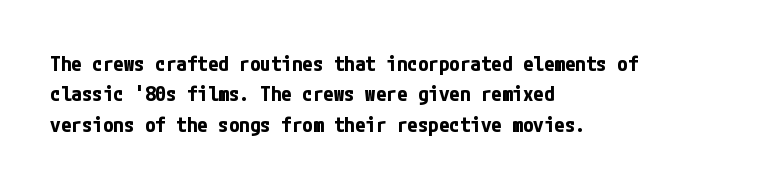
The image shows 21 px bold type, upright; set left-aligned, normal line spacing (1.45x), normal letter spacing, not underlined.
